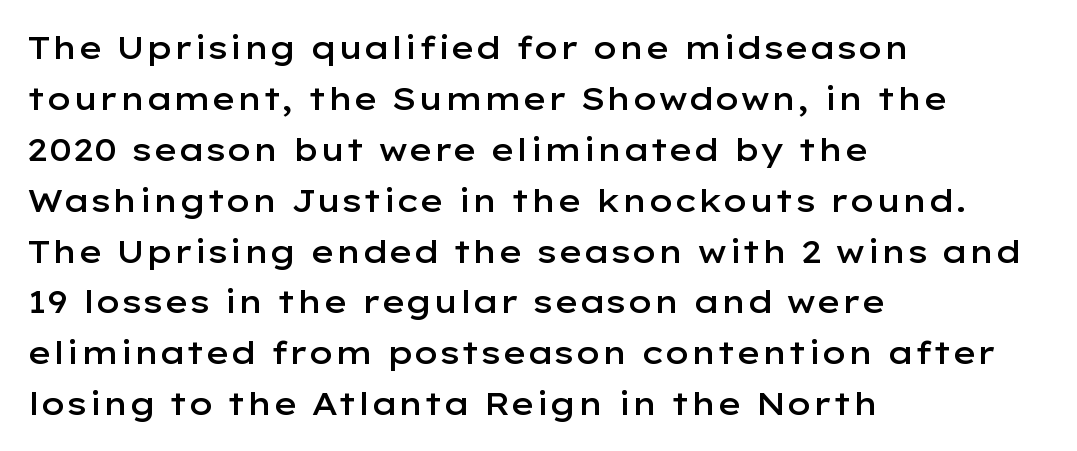
{"serif": "no", "italic": "no", "bold": "semi", "weight": "semibold", "width": "wide", "stroke_contrast": "low", "x_height": "medium", "monospaced": "no", "underline": "no", "align": "left", "line_spacing": "normal", "line_spacing_ratio": 1.59, "letter_spacing": "normal", "letter_spacing_em": 0.0, "glyph_px": 32}
